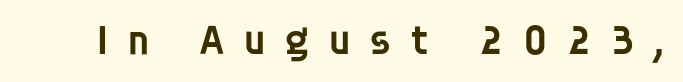
Q: Is the text bold? A: Semi-bold.
Q: Is the text italic (slanted)? A: No, it is upright.
Q: Is the typeface a serif or a sans-serif typeface? A: Sans-serif.
Q: Is the text underlined? A: No.
Q: Is the spacing between letters normal or unusually wide? A: Unusually wide.
Q: Width (condensed, normal, or wide)? A: Normal.
Q: Stroke contrast? A: Low.
Q: x-height? A: Large.
Q: Monospaced? A: No.
